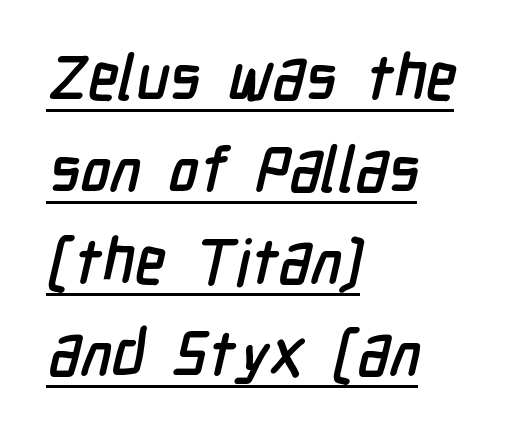
Unlike a traditional serif, this face leaves its strokes unadorned. Left-aligned paragraph, ragged on the right. No extra tracking has been applied to these lines. Varying glyph widths throughout — classic text-font behaviour.
